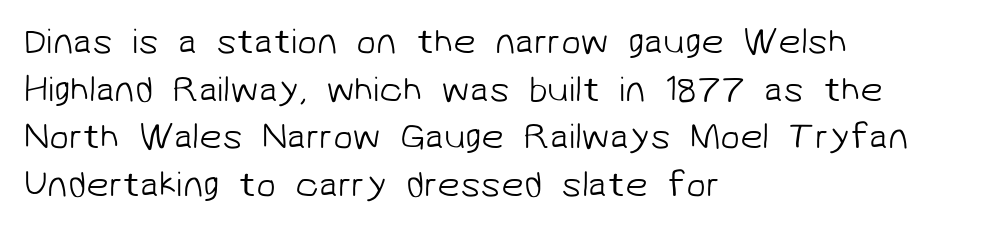
No feet cap the strokes, marking this as sans-serif type. These lines stack with their left ends in a neat column. Nothing unusual about the tracking: characters are spaced as the font intends. A typesetter would call this proportional, since set widths differ per character.
